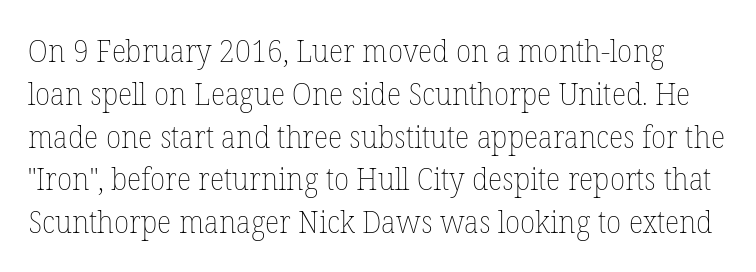
Unmarked baselines from the first word to the last. Proportional: the letters do not fall into vertical columns. The font sits on the lighter half of the weight spectrum, regular included. Quick note: interline space is typical. Look at the tracking — it's just the regular setting, nothing added.
